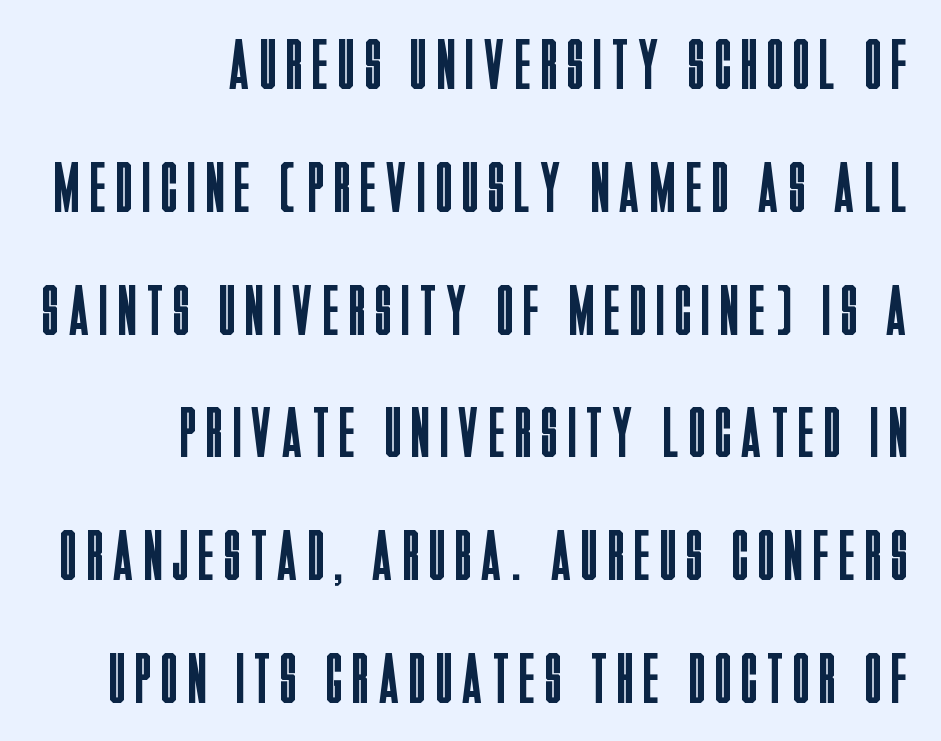
When letters stand straight like this, we call the style roman or upright. Proportional: the letters do not fall into vertical columns. Caption: multi-line text, flush right, ragged left. Weight: regular or lighter.
